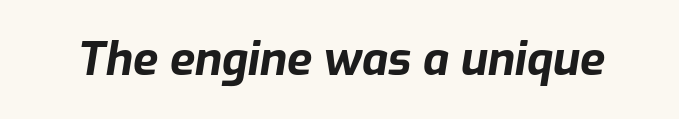
The passage shown is not underscored anywhere. The letters advance in unequal steps, a hallmark of proportional type. Honestly, the letter spacing is just normal — you wouldn't notice it. Every letter is thick-stroked: bold, no question. A typesetter would mark this as italic.
